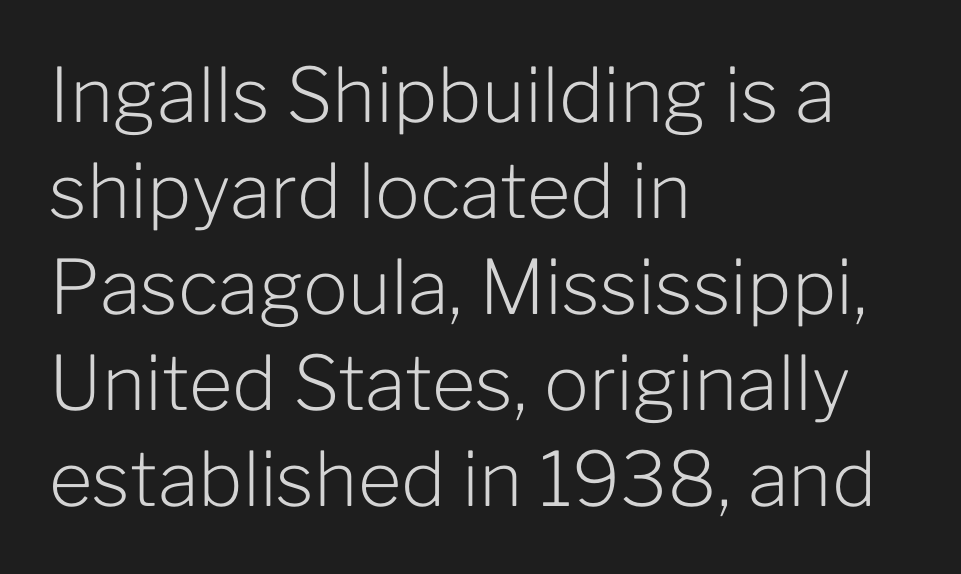
{"serif": "no", "italic": "no", "bold": "no", "weight": "light", "width": "normal", "stroke_contrast": "low", "x_height": "medium", "monospaced": "no", "underline": "no", "align": "left", "line_spacing": "normal", "line_spacing_ratio": 1.28, "letter_spacing": "normal", "letter_spacing_em": 0.0, "glyph_px": 75}
